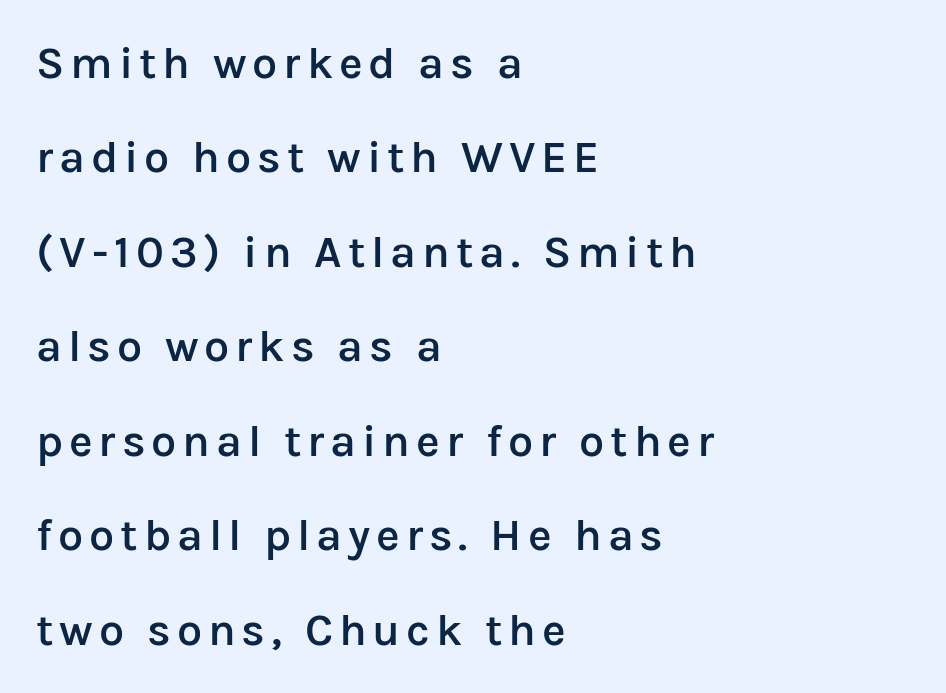
{"serif": "no", "italic": "no", "bold": "semi", "weight": "semibold", "width": "normal", "stroke_contrast": "low", "x_height": "medium", "monospaced": "no", "underline": "no", "align": "left", "line_spacing": "loose", "line_spacing_ratio": 2.1, "glyph_px": 45}
